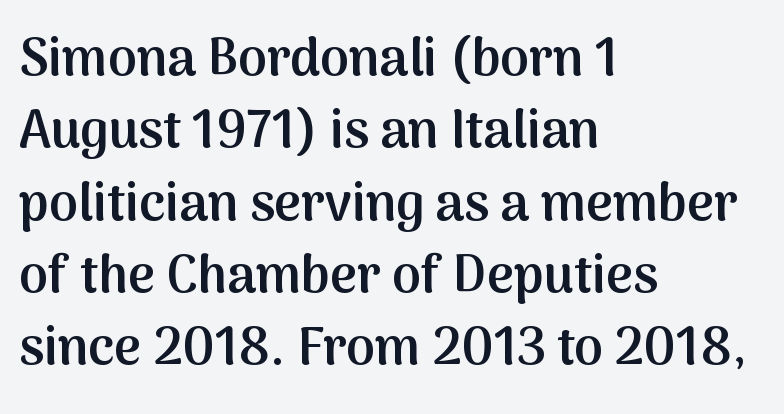
Q: Is the text bold? A: Semi-bold.
Q: Is the text italic (slanted)? A: No, it is upright.
Q: Is the typeface a serif or a sans-serif typeface? A: Sans-serif.
Q: Is the text underlined? A: No.
Q: How is the paragraph aligned? A: Left-aligned.
Q: Is the spacing between letters normal or unusually wide? A: Normal.
Q: Is the spacing between lines tight, normal or loose? A: Normal.
Q: Width (condensed, normal, or wide)? A: Normal.
Q: Stroke contrast? A: Medium.
Q: x-height? A: Medium.
Q: Monospaced? A: No.
